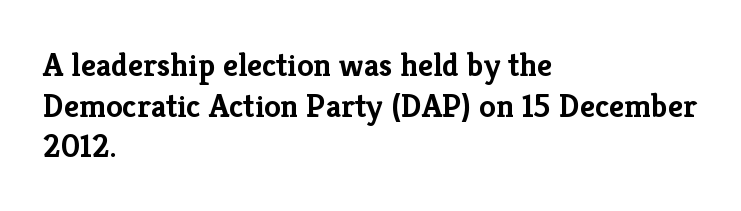
The image shows 33 px semibold serif type, upright; set left-aligned, line spacing 1.23x, normal letter spacing, not underlined; low stroke contrast and a medium x-height.
